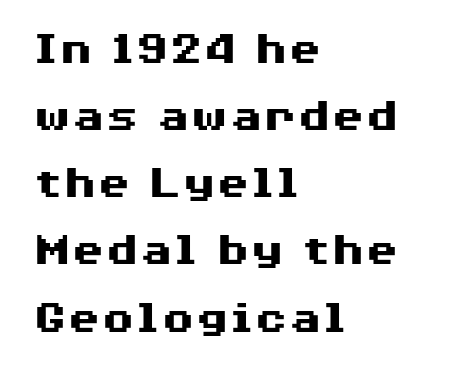
{"serif": "no", "italic": "no", "bold": "yes", "weight": "heavy", "width": "wide", "stroke_contrast": "medium", "x_height": "medium", "monospaced": "no", "underline": "no", "align": "left", "line_spacing": "normal", "line_spacing_ratio": 1.37, "letter_spacing": "normal", "letter_spacing_em": 0.0, "glyph_px": 49}
